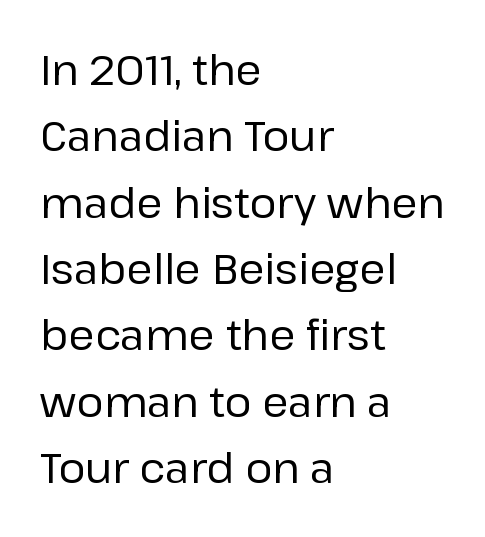
The image shows 42 px regular-weight sans-serif type, upright; set left-aligned, normal line spacing (1.58x), normal letter spacing, not underlined; low stroke contrast and a medium x-height.
